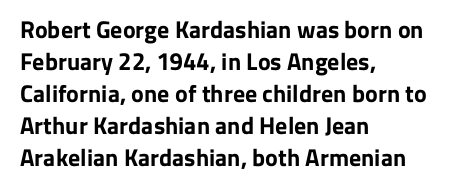
The image shows 24 px bold type, upright; set left-aligned, normal line spacing (1.33x), normal letter spacing, not underlined.
